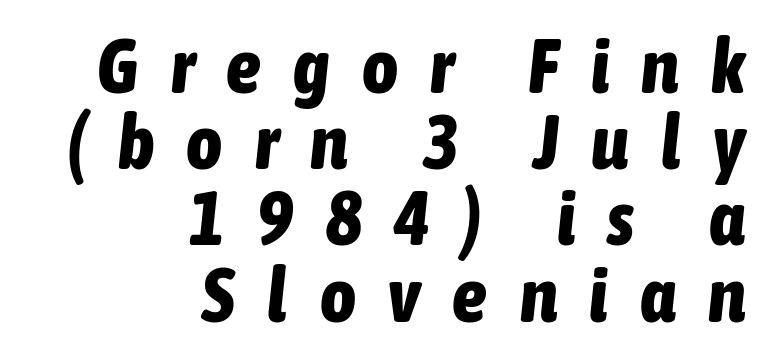
Each row of text sits above clean, open space. The lines are quadded right. These lines were composed using italics. The face used here has the dense, thick strokes of a bold. There is plenty of visible air inserted between adjacent glyphs. Interline gaps are noticeably narrow in this sample.
